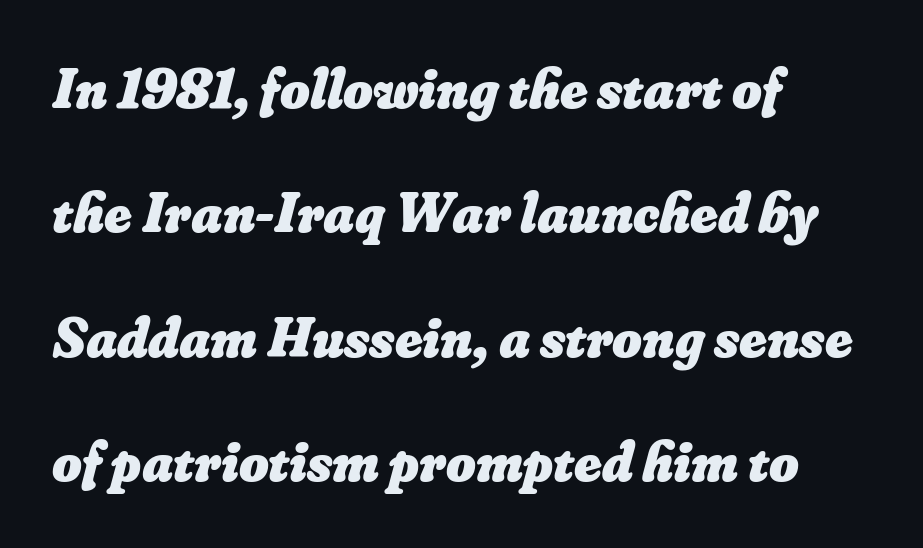
{"bold": "yes", "weight": "heavy", "width": "normal", "stroke_contrast": "low", "x_height": "small", "monospaced": "no", "underline": "no", "align": "left", "line_spacing": "loose", "line_spacing_ratio": 2.18, "letter_spacing": "normal", "letter_spacing_em": 0.0, "glyph_px": 57}
